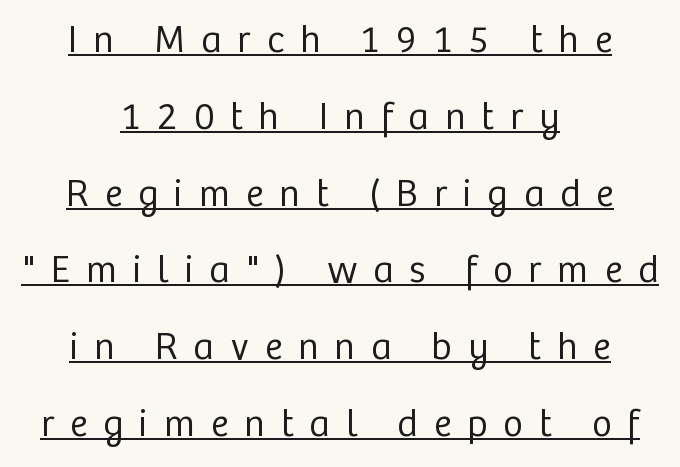
Q: Is the text bold? A: No.
Q: Is the text italic (slanted)? A: No, it is upright.
Q: Is the typeface a serif or a sans-serif typeface? A: Sans-serif.
Q: Is the text underlined? A: Yes.
Q: How is the paragraph aligned? A: Centered.
Q: Is the spacing between letters normal or unusually wide? A: Unusually wide.
Q: Is the spacing between lines tight, normal or loose? A: Loose.
Q: Width (condensed, normal, or wide)? A: Normal.
Q: Stroke contrast? A: Low.
Q: x-height? A: Medium.
Q: Monospaced? A: No.
